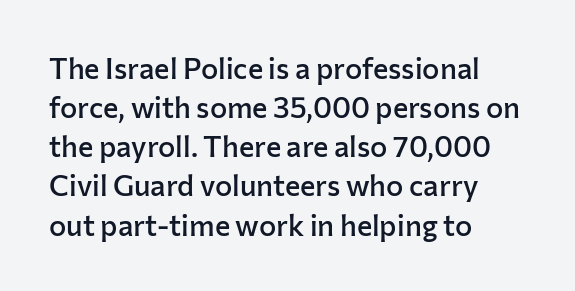
The image shows 29 px semibold sans-serif type, upright; set left-aligned, normal line spacing (1.35x), normal letter spacing, not underlined; low stroke contrast and a medium x-height.
